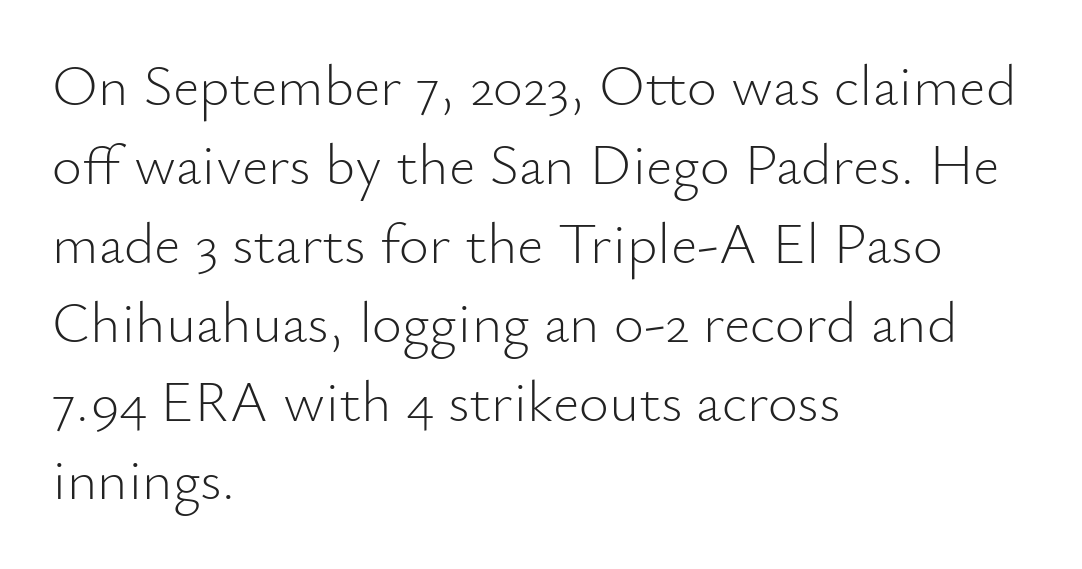
The image shows 58 px light sans-serif type, upright; set left-aligned, normal line spacing (1.36x), normal letter spacing, not underlined; low stroke contrast and a small x-height.
